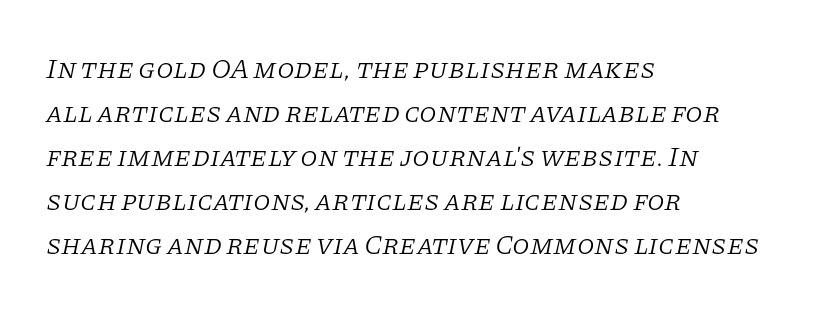
{"serif": "yes", "italic": "yes", "lean": "right", "slant_degrees": 11, "bold": "no", "weight": "light", "width": "normal", "stroke_contrast": "low", "x_height": "large", "monospaced": "no", "underline": "no", "align": "left", "line_spacing": "normal", "line_spacing_ratio": 1.57, "letter_spacing": "normal", "letter_spacing_em": 0.0, "glyph_px": 28}
